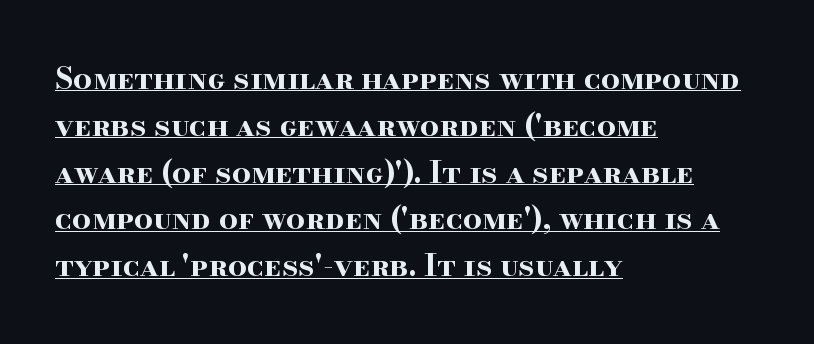
The image shows 30 px bold, wide serif type, upright; set left-aligned, normal line spacing (1.56x), normal letter spacing, underlined; high stroke contrast and a small x-height.
